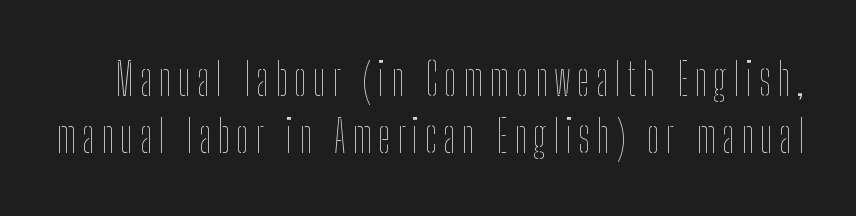
Summary of vertical rhythm: regular, with standard interline spacing. A quiet, ordinary-to-light weight characterises the typeface. Do the characters align in a grid? No, the font is proportional. In terms of posture, this sample is upright.
